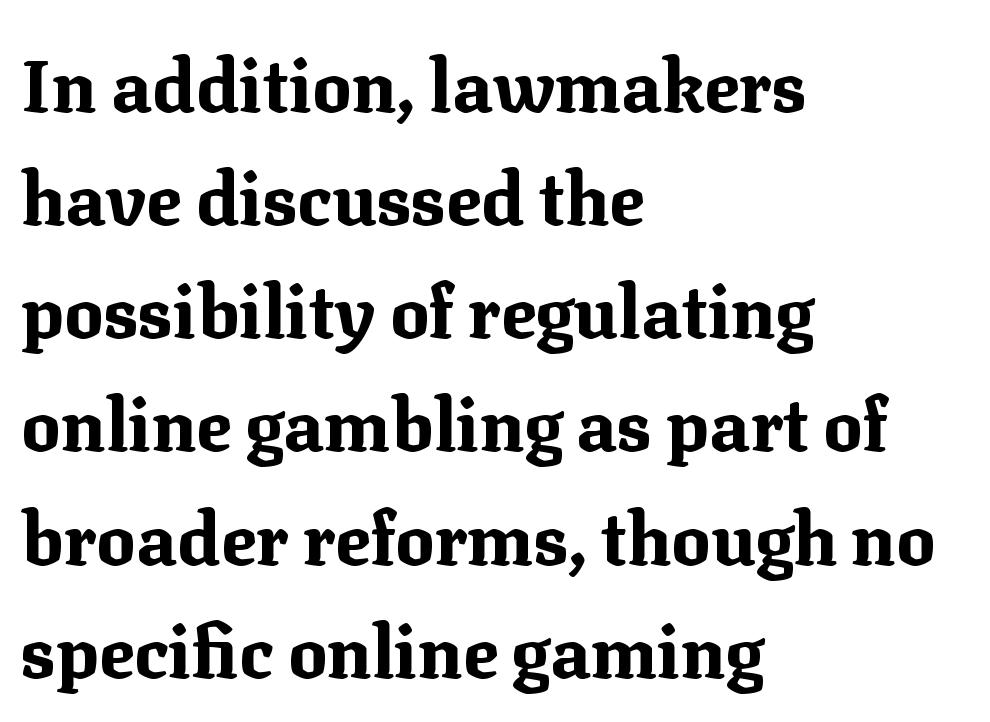
The image shows 73 px bold serif type, upright; set left-aligned, normal line spacing (1.55x), normal letter spacing, not underlined; medium stroke contrast and a medium x-height.
